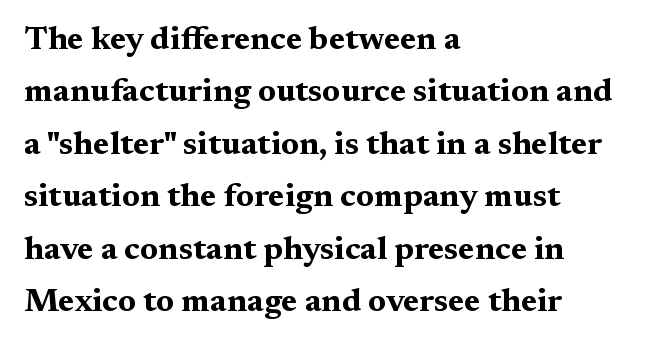
This rendering features lettering with no underline. The face used here is seriffed, in the tradition of book romans. It's the straight-up-and-down kind of type. Spacing verdict: proportional, widths tailored to each character. This rendering leaves character spacing at its baseline value. The vertical gap from one line to the next is medium.
